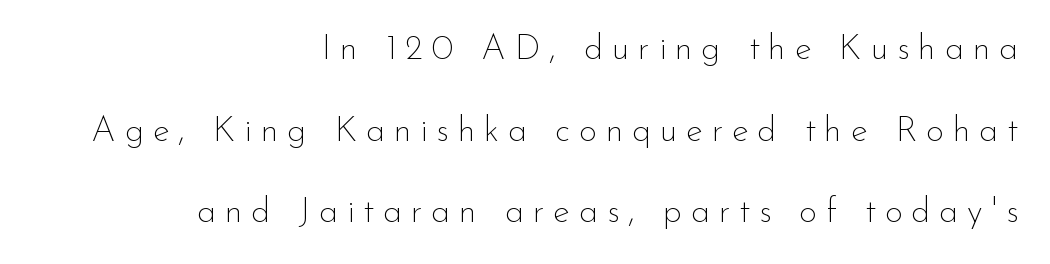
The strip under each line holds only bare page. The axis of the letterforms is exactly vertical. Right-aligned paragraph, ragged on the left. You could not count columns in this text — the font is proportionally spaced.
